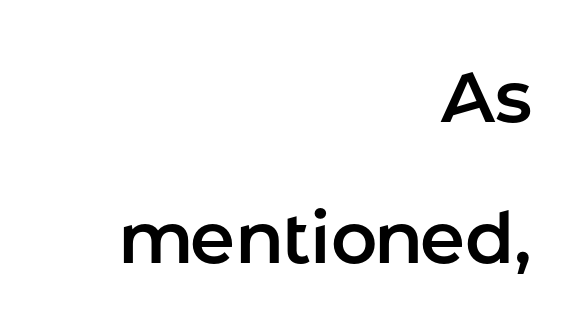
Q: Is the text italic (slanted)? A: No, it is upright.
Q: Is the typeface a serif or a sans-serif typeface? A: Sans-serif.
Q: Is the text underlined? A: No.
Q: How is the paragraph aligned? A: Right-aligned.
Q: Is the spacing between letters normal or unusually wide? A: Normal.
Q: Is the spacing between lines tight, normal or loose? A: Loose.
Q: Width (condensed, normal, or wide)? A: Normal.
Q: Stroke contrast? A: Low.
Q: x-height? A: Medium.
Q: Monospaced? A: No.
